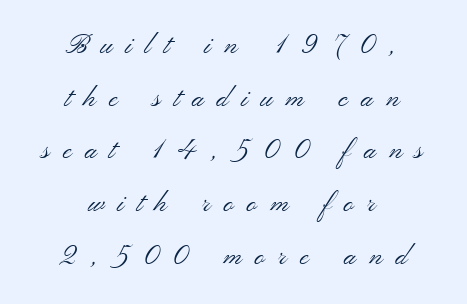
Ink coverage per letter is moderate at most. The specimen omits any rule beneath the text block's lines. Line starts and ends both wander, symmetrically.
